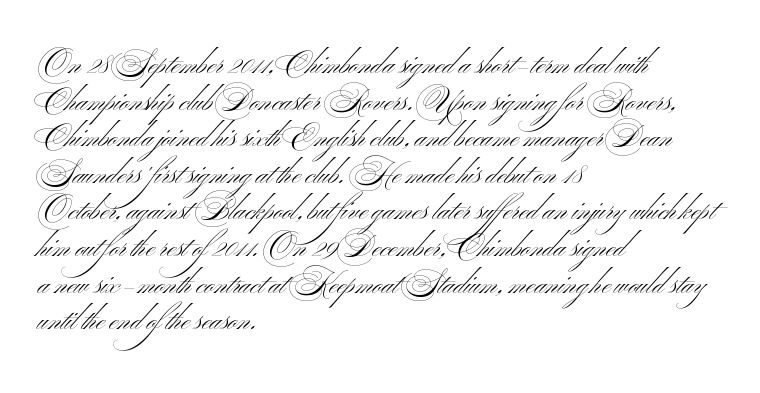
Tracking value appears to be zero — textbook default spacing. The characters display no serif detailing; their extremities are plain. Caption: multi-line text, flush left, ragged right. Descenders hang freely into open space. Weight class: somewhere from thin through regular. The letters advance in unequal steps, a hallmark of proportional type.
